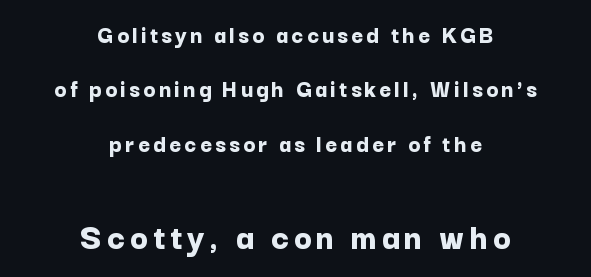
The image shows 37 px bold sans-serif type, upright; set centered, loose line spacing (2.18x), not underlined; the second (bottom) block is 1.48x larger; low stroke contrast and a medium x-height.
